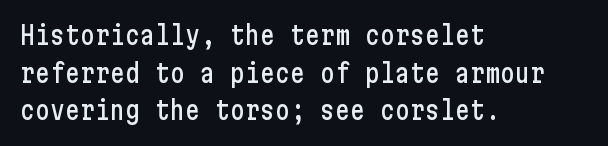
{"italic": "no", "underline": "no", "align": "left", "line_spacing": "normal", "line_spacing_ratio": 1.51, "letter_spacing": "normal", "letter_spacing_em": 0.0, "glyph_px": 25}
